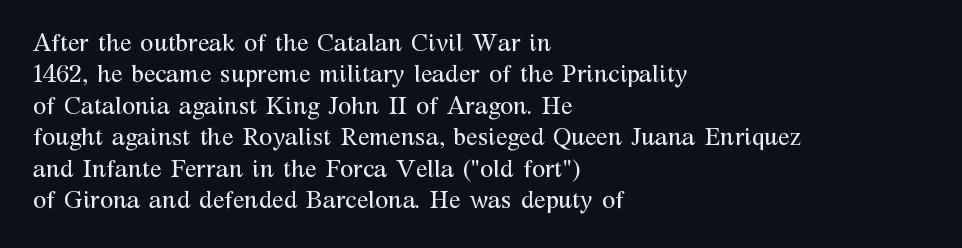
Q: Is the text bold? A: No.
Q: Is the text italic (slanted)? A: No, it is upright.
Q: Is the text underlined? A: No.
Q: How is the paragraph aligned? A: Left-aligned.
Q: Is the spacing between letters normal or unusually wide? A: Normal.
Q: Is the spacing between lines tight, normal or loose? A: Normal.
